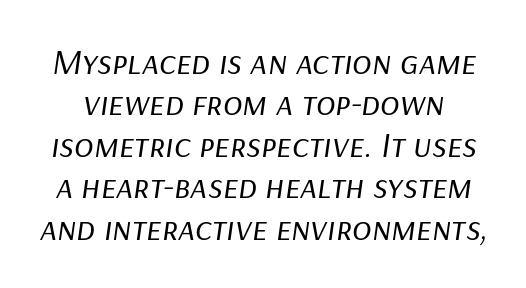
{"italic": "yes", "lean": "right", "slant_degrees": 9, "bold": "no", "weight": "regular", "width": "normal", "stroke_contrast": "low", "x_height": "medium", "monospaced": "no", "underline": "no", "line_spacing": "tight", "line_spacing_ratio": 1.15, "letter_spacing": "normal", "letter_spacing_em": 0.0, "glyph_px": 36}
